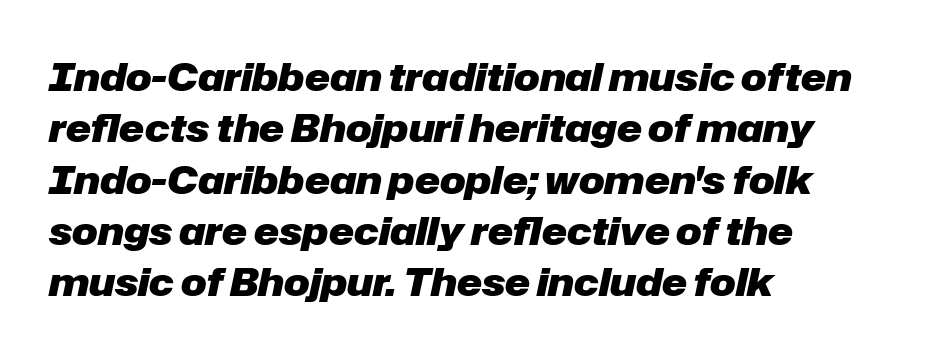
Q: Is the text bold? A: Yes.
Q: Is the text italic (slanted)? A: Yes, it leans right by about 12 degrees.
Q: Is the text underlined? A: No.
Q: How is the paragraph aligned? A: Left-aligned.
Q: Is the spacing between letters normal or unusually wide? A: Normal.
Q: Is the spacing between lines tight, normal or loose? A: Normal.
Q: Width (condensed, normal, or wide)? A: Normal.
Q: Stroke contrast? A: Low.
Q: x-height? A: Medium.
Q: Monospaced? A: No.
